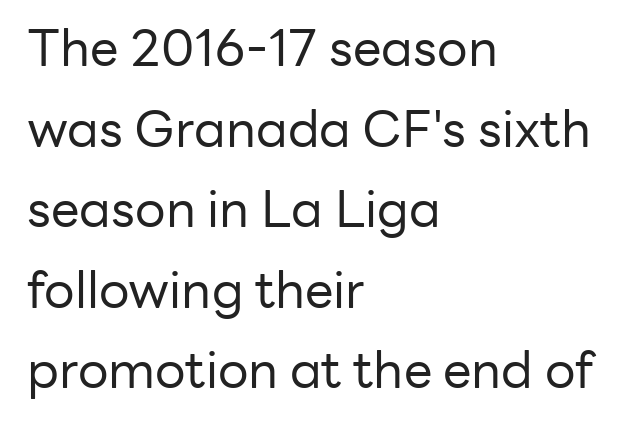
Check under the words: just untouched page. Nothing heavy about these letters — not bold at all. Typographically, this falls in the sans-serif category. This sample has the flowing, uneven cadence of proportional lettering. The letters stand upright; this is a roman face.
